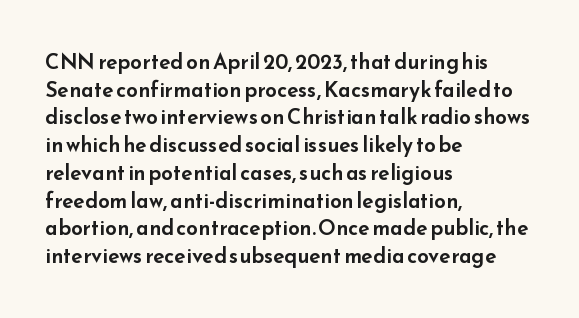
The image shows 21 px text type, upright; set left-aligned, normal line spacing (1.32x), normal letter spacing, not underlined.
